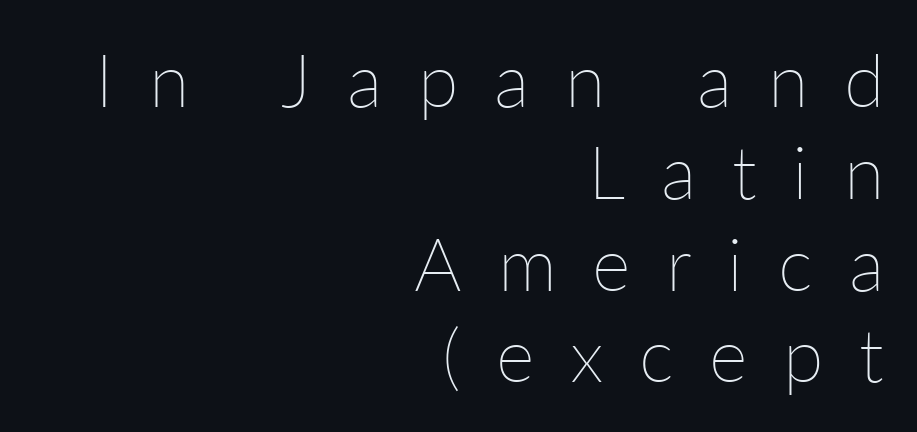
Glyph-to-glyph distance is far greater than everyday printed text. The gap between lines stays unmarked. The letters stand upright; this is a roman face. Nothing heavy about these letters — not bold at all.
